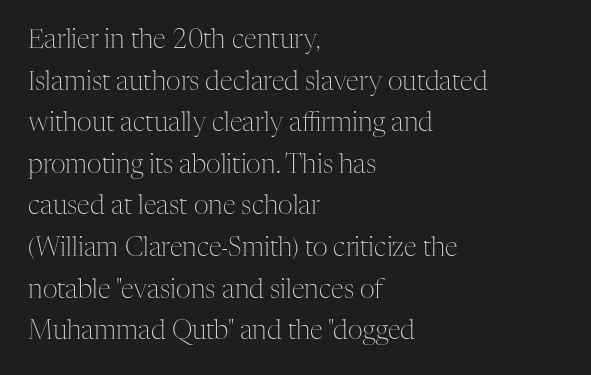
{"italic": "no", "bold": "no", "underline": "no", "align": "left", "line_spacing": "normal", "line_spacing_ratio": 1.6, "letter_spacing": "normal", "letter_spacing_em": 0.0, "glyph_px": 26}
